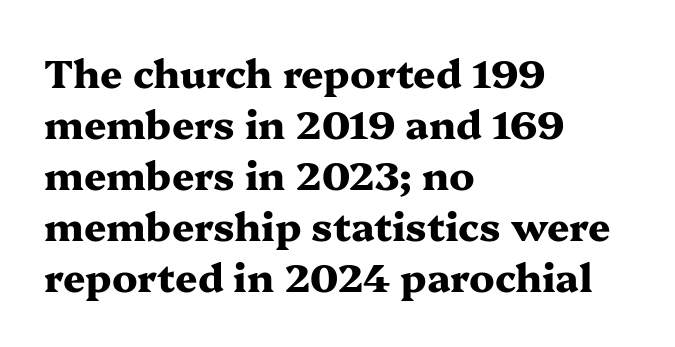
The image shows 39 px heavy, wide serif type, upright; set left-aligned, normal line spacing (1.31x), normal letter spacing, not underlined; medium stroke contrast and a medium x-height.
